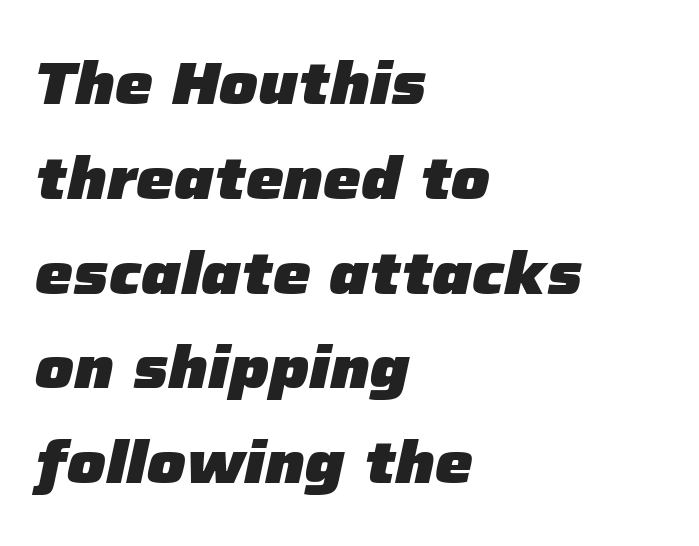
The image shows 60 px heavy type, italic (leaning right); set left-aligned, normal line spacing (1.58x), normal letter spacing, not underlined; low stroke contrast and a medium x-height.
